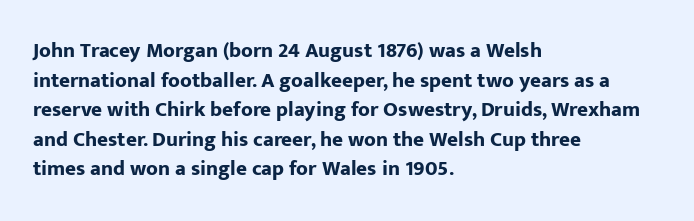
The vertical gap from one line to the next is medium. Beneath every word, the page is bare. Nothing unusual about the tracking: characters are spaced as the font intends. Its strokes are broad and dark, the hallmark of bold type. This sample uses an upright cut, with every glyph sitting square on the baseline. If you drew a ruler down the left edge, every line would touch it.
